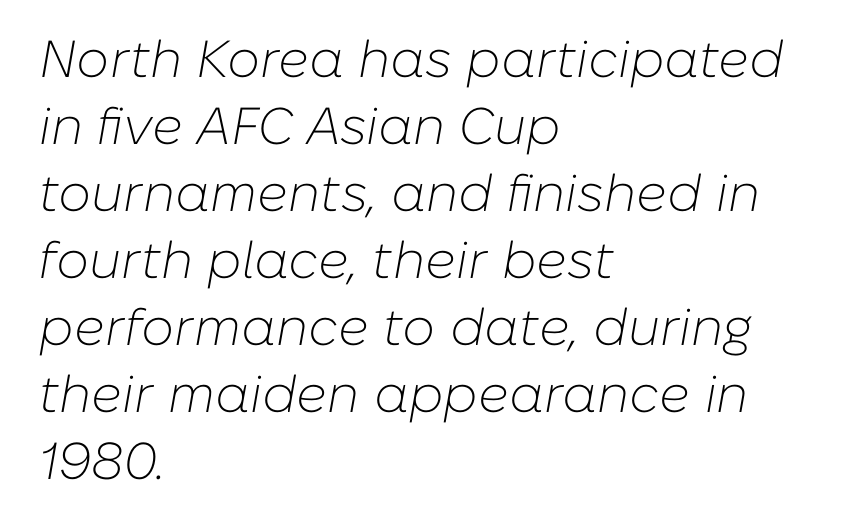
{"italic": "yes", "lean": "right", "slant_degrees": 10, "bold": "no", "weight": "light", "width": "normal", "stroke_contrast": "low", "x_height": "medium", "monospaced": "no", "underline": "no", "align": "left", "line_spacing": "normal", "line_spacing_ratio": 1.29, "letter_spacing": "normal", "letter_spacing_em": 0.0, "glyph_px": 52}
